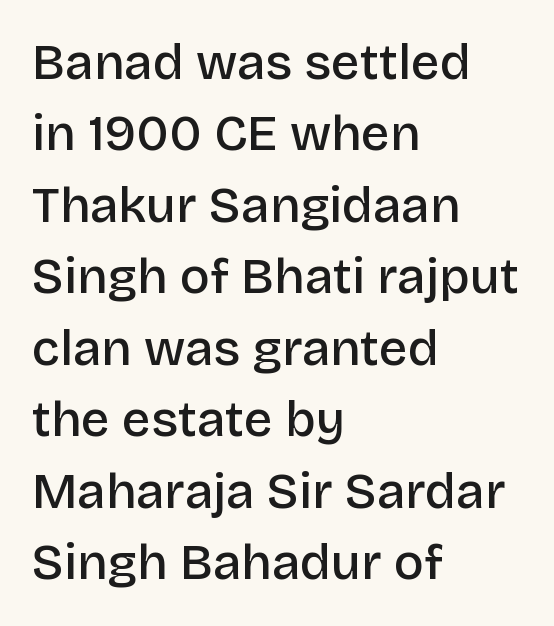
{"serif": "no", "italic": "no", "bold": "semi", "weight": "semibold", "width": "normal", "stroke_contrast": "low", "x_height": "large", "monospaced": "no", "underline": "no", "align": "left", "line_spacing": "normal", "line_spacing_ratio": 1.43, "letter_spacing": "normal", "letter_spacing_em": 0.0, "glyph_px": 50}
